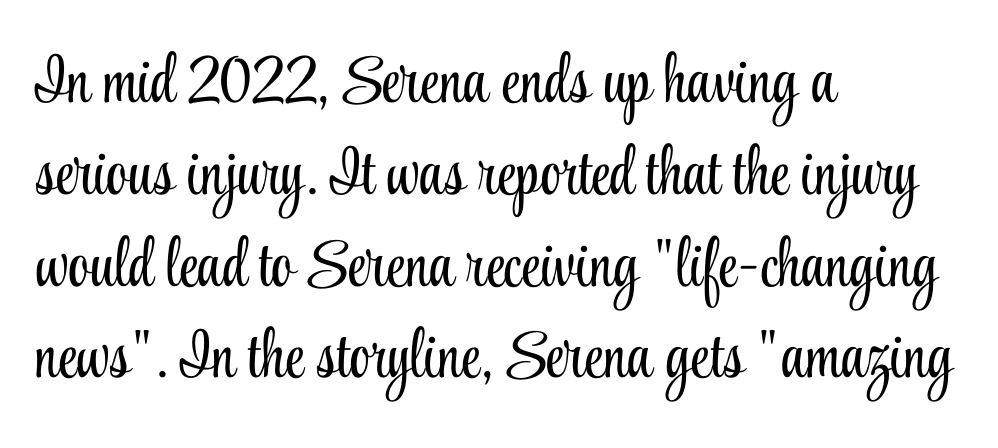
Q: Is the text bold? A: No.
Q: Is the text italic (slanted)? A: Yes.
Q: Is the typeface a serif or a sans-serif typeface? A: Serif.
Q: Is the text underlined? A: No.
Q: How is the paragraph aligned? A: Left-aligned.
Q: Is the spacing between letters normal or unusually wide? A: Normal.
Q: Is the spacing between lines tight, normal or loose? A: Normal.
Q: Width (condensed, normal, or wide)? A: Condensed.
Q: Stroke contrast? A: Low.
Q: x-height? A: Small.
Q: Monospaced? A: No.
